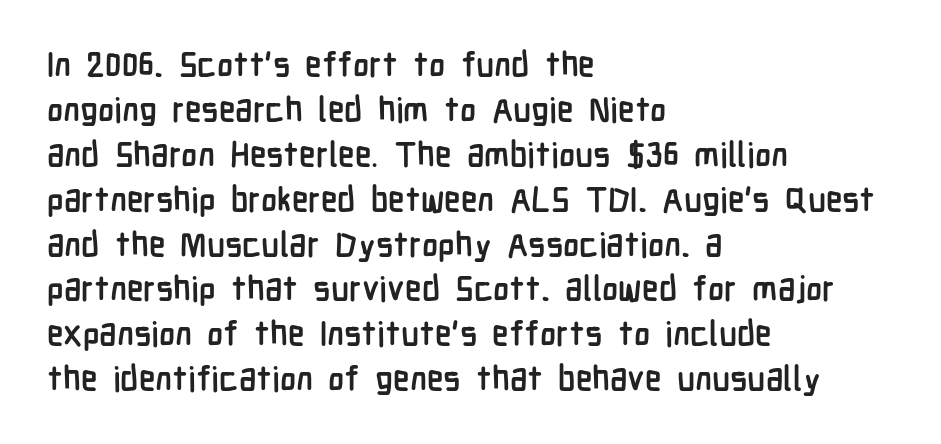
{"serif": "no", "italic": "no", "bold": "yes", "weight": "semibold", "width": "condensed", "stroke_contrast": "low", "x_height": "medium", "monospaced": "no", "underline": "no", "align": "left", "line_spacing": "normal", "line_spacing_ratio": 1.32, "letter_spacing": "normal", "letter_spacing_em": 0.0, "glyph_px": 34}
